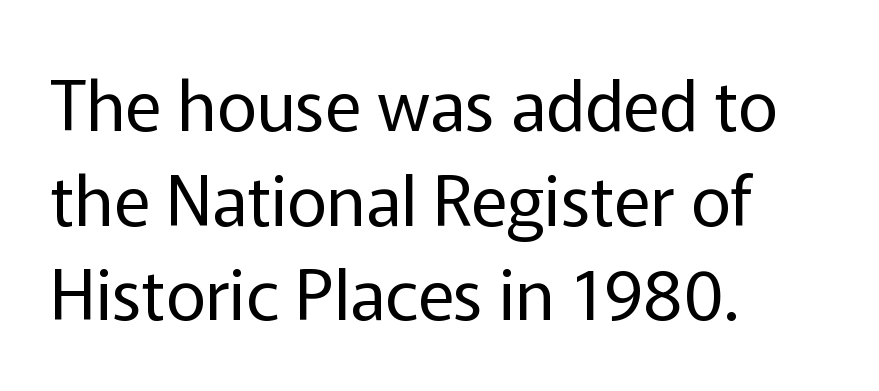
The image shows 69 px regular-weight sans-serif type, upright; set left-aligned, normal line spacing (1.37x), normal letter spacing, not underlined; low stroke contrast and a medium x-height.
